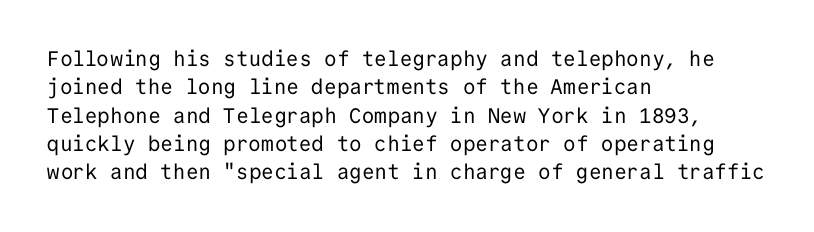
{"italic": "no", "bold": "no", "underline": "no", "align": "left", "line_spacing": "normal", "line_spacing_ratio": 1.35, "letter_spacing": "normal", "letter_spacing_em": 0.0, "glyph_px": 21}
